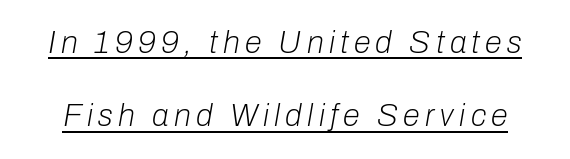
{"italic": "yes", "lean": "right", "slant_degrees": 10, "bold": "no", "weight": "light", "width": "normal", "stroke_contrast": "low", "x_height": "medium", "monospaced": "no", "underline": "yes", "line_spacing": "loose", "line_spacing_ratio": 2.36, "glyph_px": 31}
